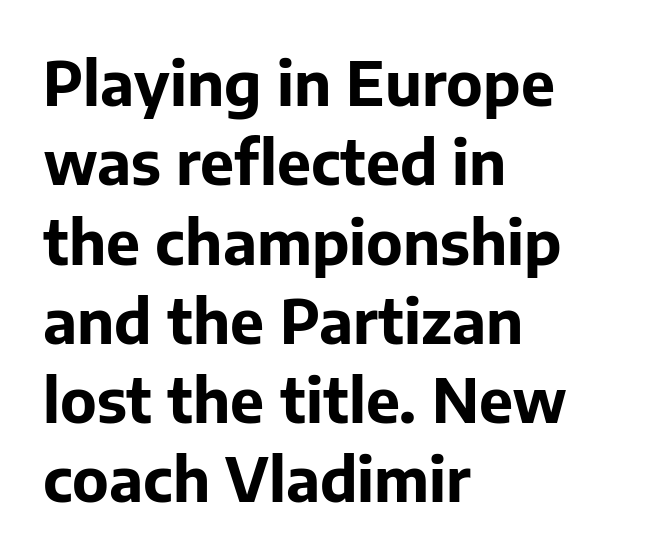
The image shows 61 px bold sans-serif type, upright; set left-aligned, normal line spacing (1.3x), normal letter spacing, not underlined; low stroke contrast and a medium x-height.
